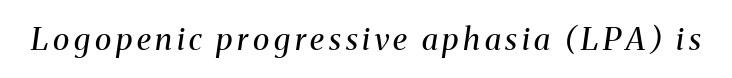
Q: Is the text bold? A: No.
Q: Is the text italic (slanted)? A: Yes, it leans right by about 8 degrees.
Q: Is the typeface a serif or a sans-serif typeface? A: Serif.
Q: Is the text underlined? A: No.
Q: Width (condensed, normal, or wide)? A: Normal.
Q: Stroke contrast? A: Medium.
Q: x-height? A: Medium.
Q: Monospaced? A: No.
